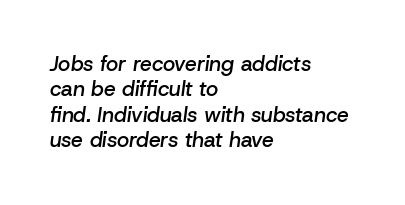
The image shows 21 px text type, italic (leaning right); set left-aligned, line spacing 1.21x, normal letter spacing, not underlined.
